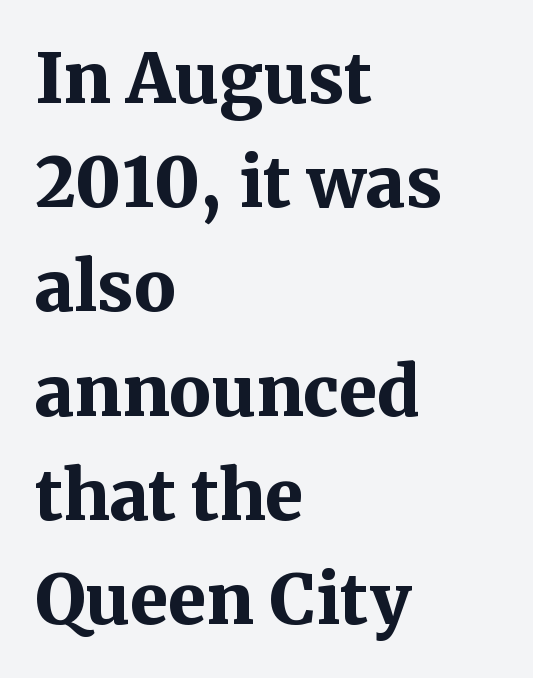
The image shows 69 px bold serif type, upright; set left-aligned, normal line spacing (1.51x), normal letter spacing, not underlined; medium stroke contrast and a medium x-height.
